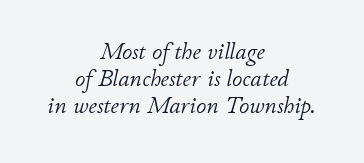
{"italic": "yes", "lean": "right", "slant_degrees": 11, "bold": "no", "underline": "no", "align": "center", "line_spacing_ratio": 1.18, "letter_spacing": "normal", "letter_spacing_em": 0.0, "glyph_px": 23}
